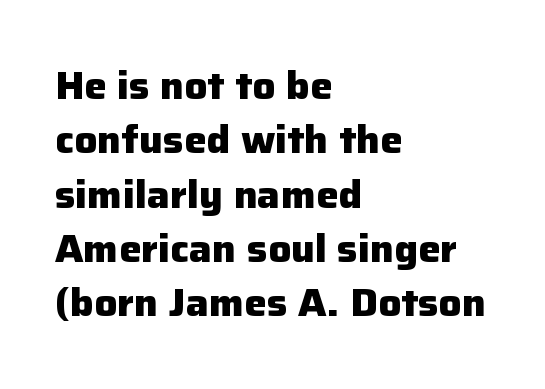
Q: Is the text bold? A: Yes.
Q: Is the text italic (slanted)? A: No, it is upright.
Q: Is the typeface a serif or a sans-serif typeface? A: Sans-serif.
Q: Is the text underlined? A: No.
Q: How is the paragraph aligned? A: Left-aligned.
Q: Is the spacing between letters normal or unusually wide? A: Normal.
Q: Is the spacing between lines tight, normal or loose? A: Normal.
Q: Width (condensed, normal, or wide)? A: Normal.
Q: Stroke contrast? A: Low.
Q: x-height? A: Medium.
Q: Monospaced? A: No.
